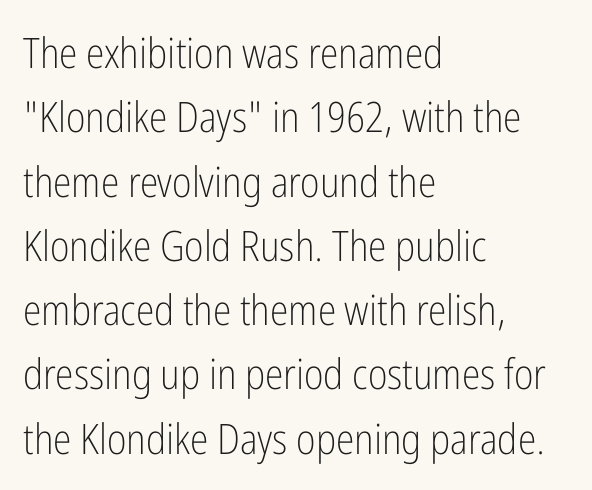
The lines sit at an ordinary, default distance from one another. Stems and bowls with no extra thickness — not bold. This rendering leaves character spacing at its baseline value. Unlike a traditional serif, this face leaves its strokes unadorned.
